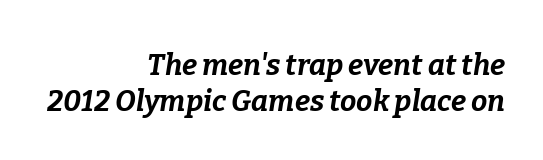
Q: Is the text bold? A: Yes.
Q: Is the text italic (slanted)? A: Yes, it leans right by about 9 degrees.
Q: Is the text underlined? A: No.
Q: How is the paragraph aligned? A: Right-aligned.
Q: Is the spacing between letters normal or unusually wide? A: Normal.
Q: Width (condensed, normal, or wide)? A: Normal.
Q: Stroke contrast? A: Low.
Q: x-height? A: Medium.
Q: Monospaced? A: No.
